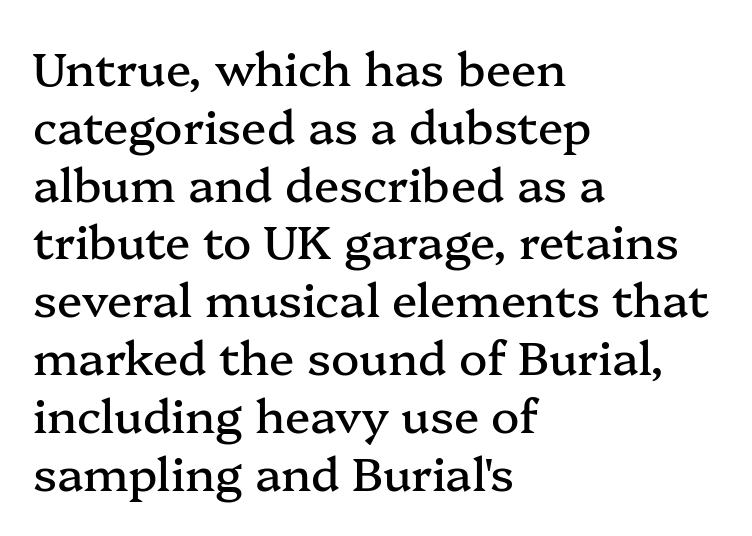
{"serif": "yes", "italic": "no", "width": "normal", "stroke_contrast": "medium", "x_height": "medium", "monospaced": "no", "underline": "no", "align": "left", "line_spacing_ratio": 1.23, "letter_spacing": "normal", "letter_spacing_em": 0.0, "glyph_px": 47}
